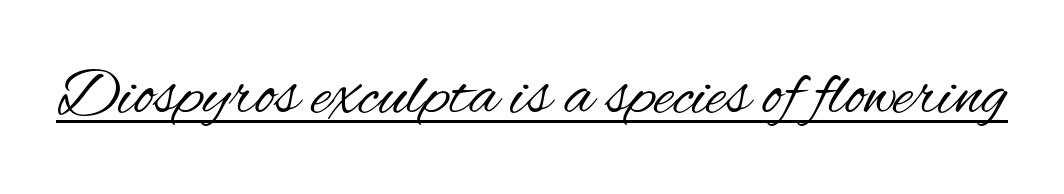
The image shows 68 px regular-weight, condensed sans-serif type; set normal letter spacing, underlined; medium stroke contrast and a small x-height.
